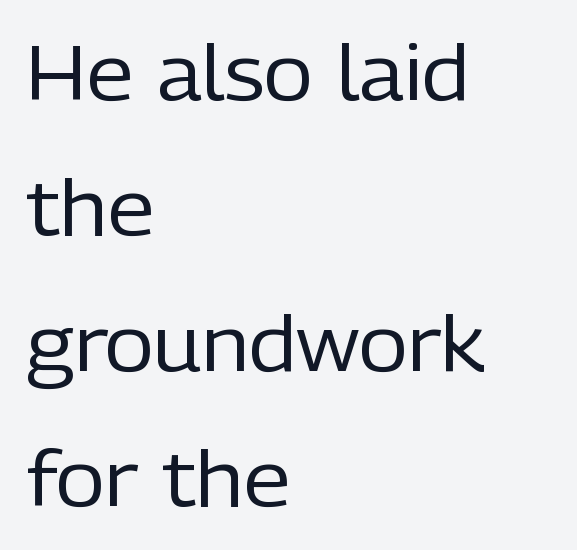
The image shows 76 px regular-weight sans-serif type, upright; set left-aligned, line spacing 1.78x, normal letter spacing, not underlined; low stroke contrast and a medium x-height.
